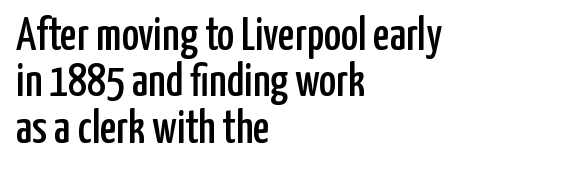
All the whitespace from short lines collects on the right. The passage shown is not underscored anywhere. Students, observe: this is what under-led, compact text looks like. This sample has the flowing, uneven cadence of proportional lettering. The font family rendered here belongs to the sans-serif group. Does the lettering tilt? It doesn't — this is upright.
